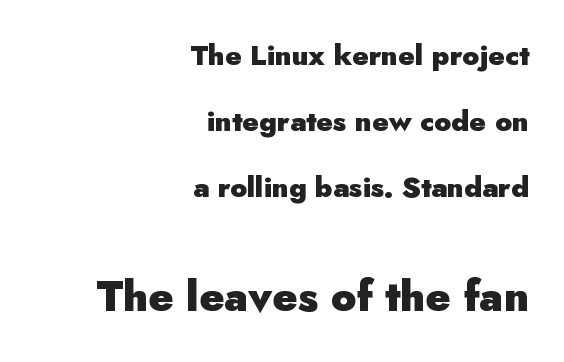
{"serif": "no", "italic": "no", "bold": "yes", "weight": "heavy", "width": "normal", "stroke_contrast": "low", "x_height": "small", "monospaced": "no", "underline": "no", "align": "right", "line_spacing": "loose", "line_spacing_ratio": 2.35, "letter_spacing": "normal", "letter_spacing_em": 0.0, "larger_block": "second", "size_ratio": 1.5, "glyph_px": 42}
